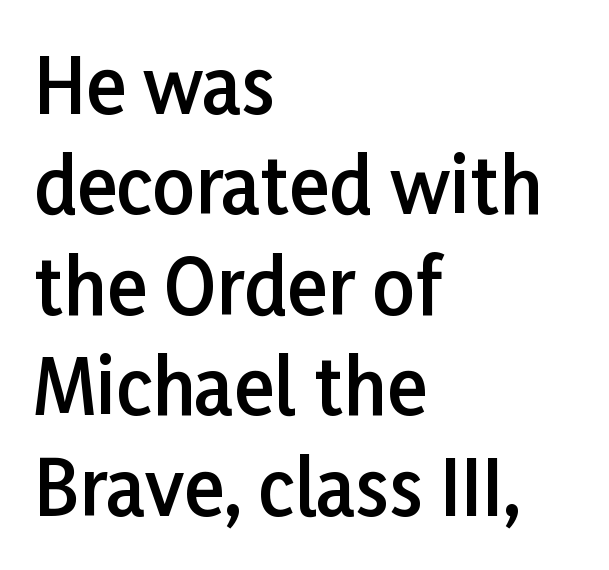
Moderately thickened strokes mark this as semibold type. Evenly set lines give the paragraph a standard silhouette. What stands out about the letter spacing? Nothing — it is the standard amount. When letters stand straight like this, we call the style roman or upright.
